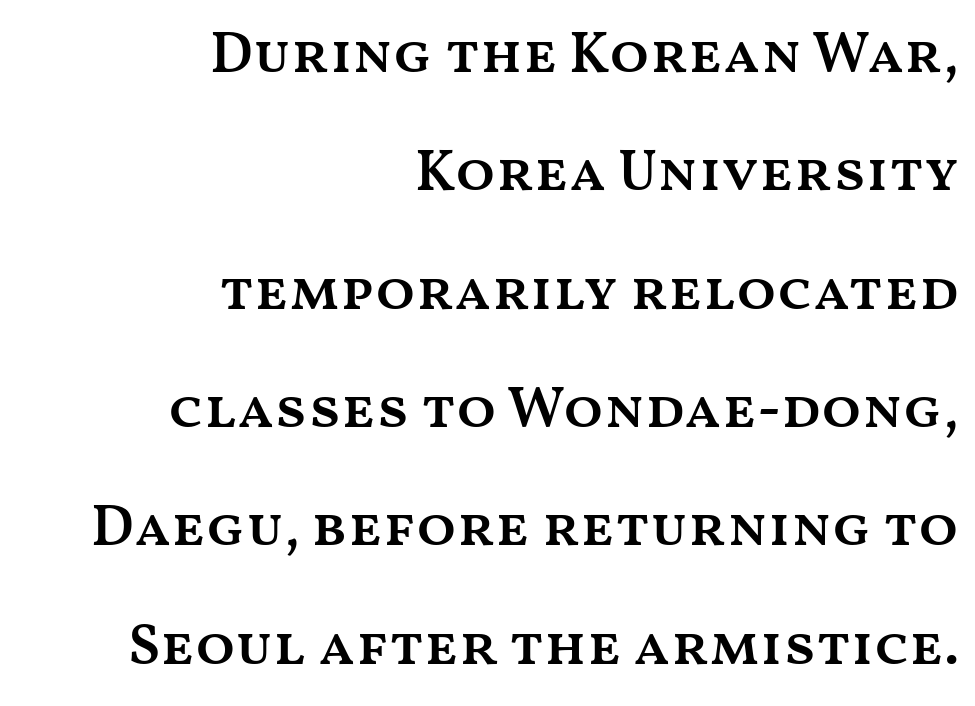
The image shows 58 px semibold, wide type, upright; set right-aligned, loose line spacing (2.04x), normal letter spacing, not underlined; medium stroke contrast and a medium x-height.
